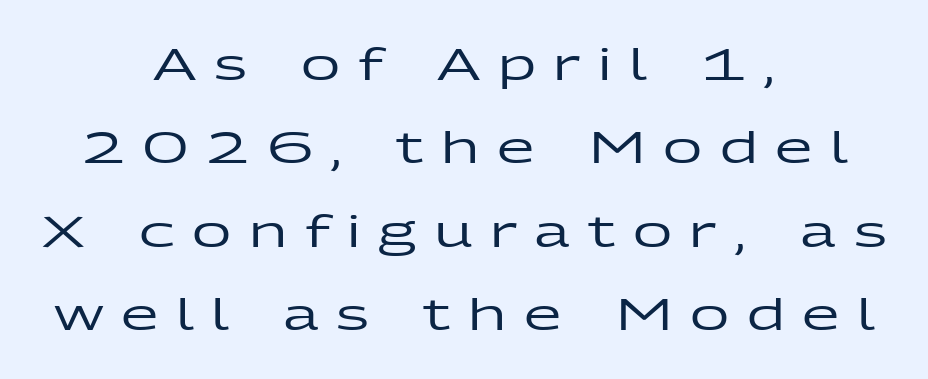
The image shows 43 px wide sans-serif type, upright; set centered, loose line spacing (1.94x), unusually wide letter spacing (+0.41 em), not underlined; low stroke contrast and a medium x-height.
